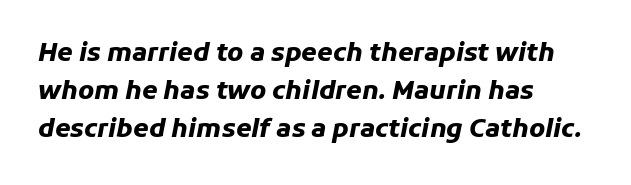
{"italic": "yes", "lean": "right", "slant_degrees": 11, "bold": "yes", "underline": "no", "align": "left", "line_spacing": "normal", "line_spacing_ratio": 1.52, "letter_spacing": "normal", "letter_spacing_em": 0.0, "glyph_px": 25}
